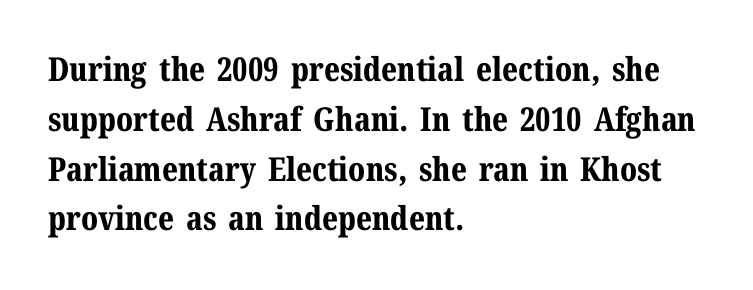
The image shows 33 px bold serif type, upright; set left-aligned, normal line spacing (1.51x), normal letter spacing, not underlined; medium stroke contrast and a medium x-height.
